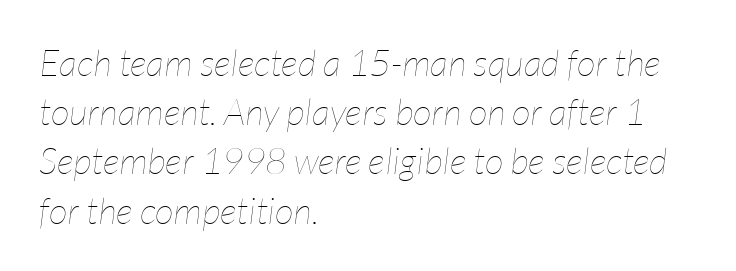
{"italic": "yes", "lean": "right", "slant_degrees": 7, "bold": "no", "weight": "thin", "width": "condensed", "stroke_contrast": "low", "x_height": "medium", "monospaced": "no", "underline": "no", "align": "left", "line_spacing": "normal", "line_spacing_ratio": 1.33, "letter_spacing": "normal", "letter_spacing_em": 0.0, "glyph_px": 37}
